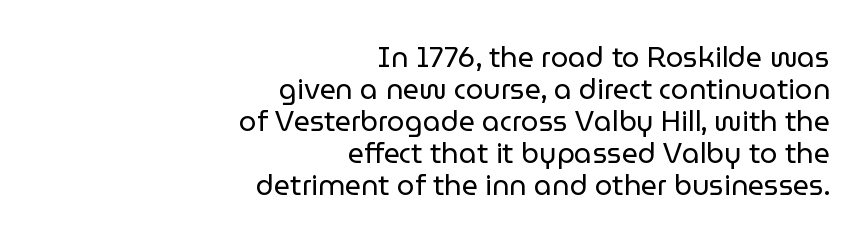
{"serif": "no", "italic": "no", "bold": "no", "weight": "regular", "width": "normal", "stroke_contrast": "low", "x_height": "medium", "monospaced": "no", "underline": "no", "align": "right", "line_spacing": "tight", "line_spacing_ratio": 1.14, "letter_spacing": "normal", "letter_spacing_em": 0.0, "glyph_px": 28}
